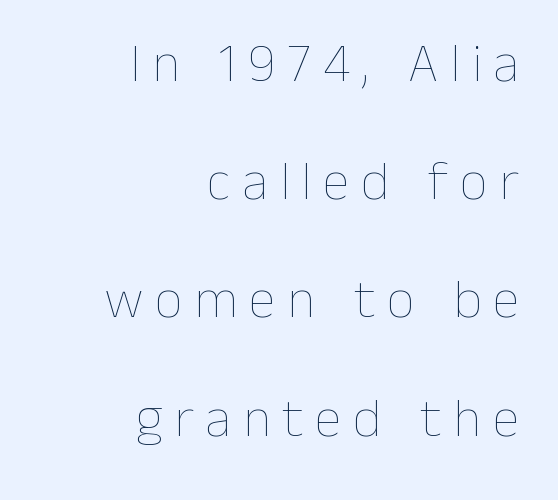
{"italic": "no", "bold": "no", "weight": "thin", "width": "normal", "stroke_contrast": "low", "x_height": "medium", "monospaced": "no", "underline": "no", "align": "right", "line_spacing": "loose", "line_spacing_ratio": 2.15, "letter_spacing": "wide", "letter_spacing_em": 0.21, "glyph_px": 55}
